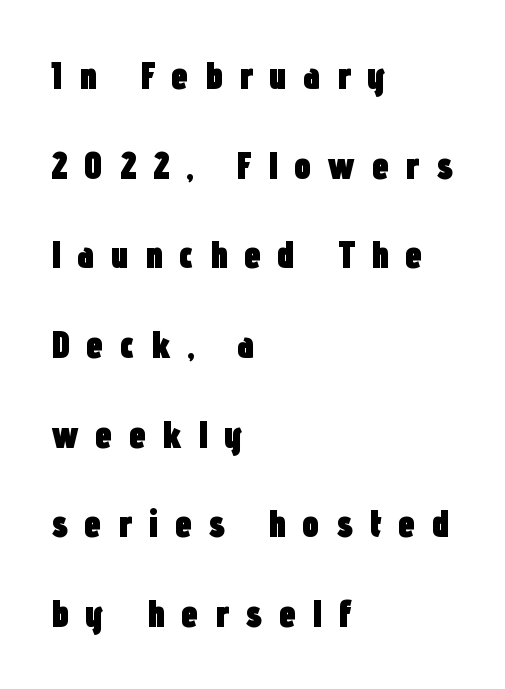
Q: Is the text bold? A: Yes.
Q: Is the text italic (slanted)? A: No, it is upright.
Q: Is the typeface a serif or a sans-serif typeface? A: Sans-serif.
Q: Is the text underlined? A: No.
Q: How is the paragraph aligned? A: Left-aligned.
Q: Is the spacing between letters normal or unusually wide? A: Unusually wide.
Q: Is the spacing between lines tight, normal or loose? A: Loose.
Q: Width (condensed, normal, or wide)? A: Condensed.
Q: Stroke contrast? A: Low.
Q: x-height? A: Medium.
Q: Monospaced? A: No.
